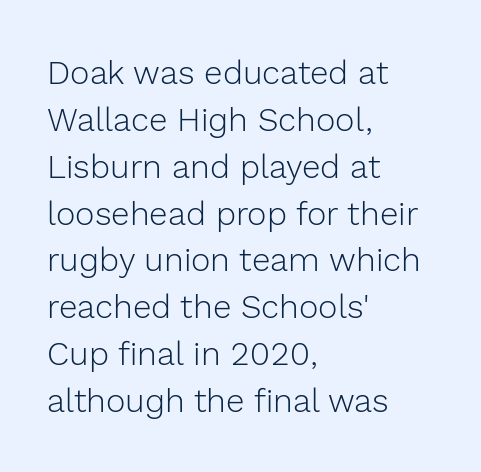
Compared with a typical body face, this is equally light or lighter still. Is the block centered? No — it sits flush against the left margin. Leading: standard. Words appear dense and cohesive because spacing is normal. Is there any slant? The stems are plumb.
